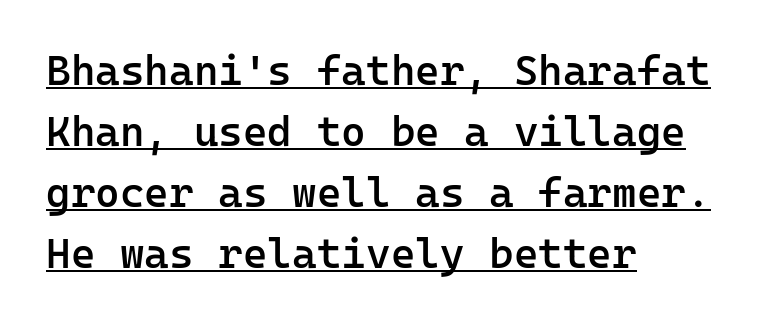
Q: Is the text bold? A: Semi-bold.
Q: Is the text italic (slanted)? A: No, it is upright.
Q: Is the typeface a serif or a sans-serif typeface? A: Sans-serif.
Q: Is the text underlined? A: Yes.
Q: How is the paragraph aligned? A: Left-aligned.
Q: Is the spacing between letters normal or unusually wide? A: Normal.
Q: Is the spacing between lines tight, normal or loose? A: Normal.
Q: Width (condensed, normal, or wide)? A: Normal.
Q: Stroke contrast? A: Low.
Q: x-height? A: Medium.
Q: Monospaced? A: Yes.
